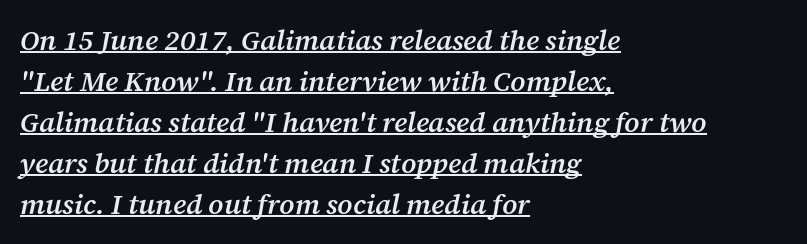
A typesetter would call this leading conventional body-copy spacing. A baseline rule has been typeset under these characters. Observe the lean: these are italic letterforms. Stems and bowls a touch heavier than normal — semibold.
